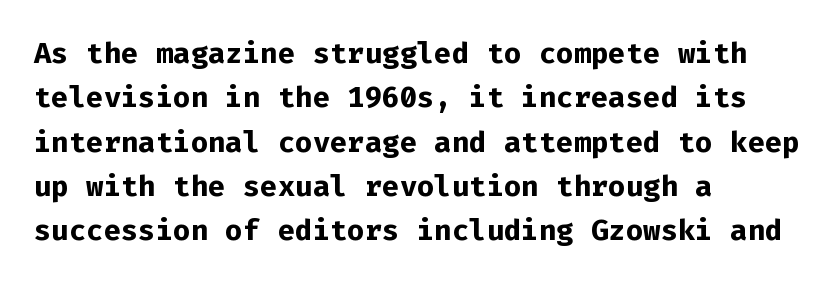
The image shows 29 px bold sans-serif type, upright, monospaced; set left-aligned, normal line spacing (1.53x), normal letter spacing, not underlined; low stroke contrast and a medium x-height.
